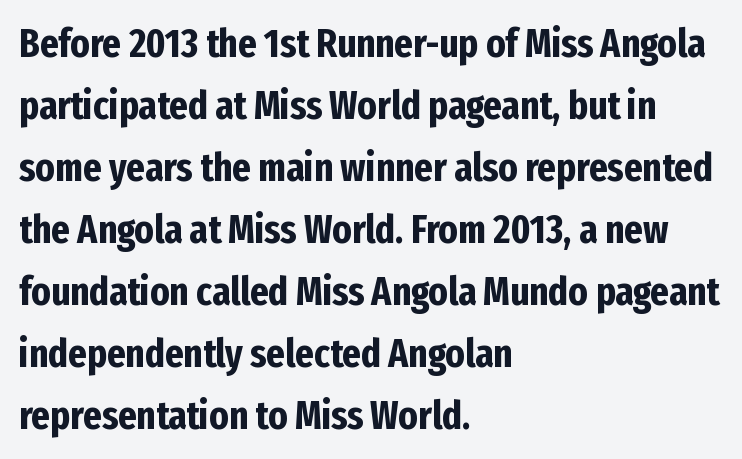
The image shows 40 px bold, condensed sans-serif type, upright; set left-aligned, normal line spacing (1.55x), normal letter spacing, not underlined; low stroke contrast and a medium x-height.
